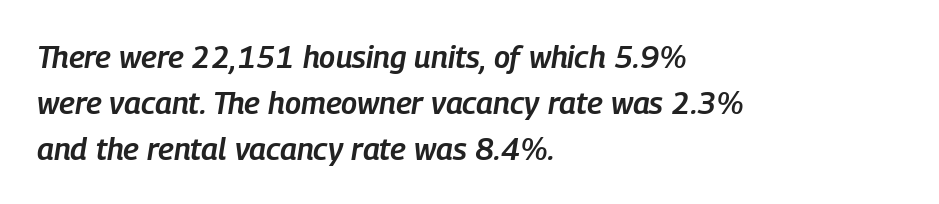
Beneath every word, the page is bare. The typesetter chose a ragged-right arrangement here. The block of text has a typical density, with ordinary space between rows. A typesetter would call this proportional, since set widths differ per character. The letters are semibold — heavier than regular but short of a full bold.
